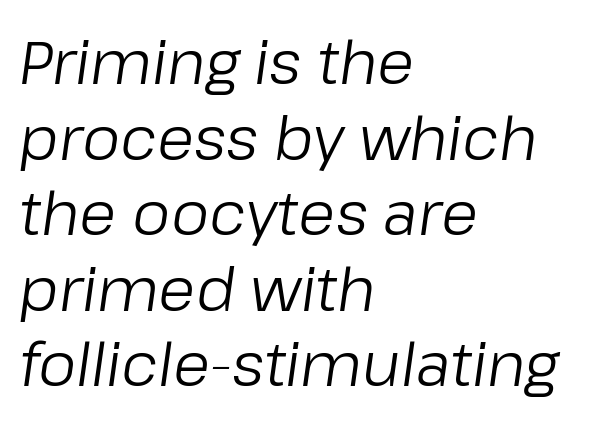
The image shows 60 px regular-weight type, italic (leaning right); set left-aligned, normal line spacing (1.26x), normal letter spacing, not underlined; low stroke contrast and a medium x-height.
